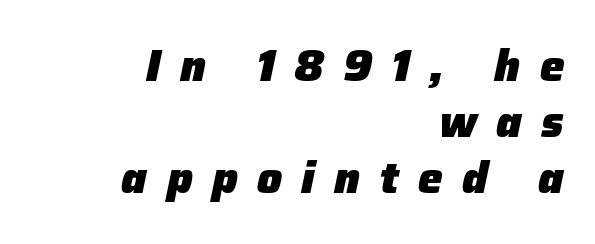
The image shows 44 px heavy type, italic (leaning right); set right-aligned, normal line spacing (1.27x), unusually wide letter spacing (+0.44 em), not underlined; low stroke contrast and a medium x-height.
